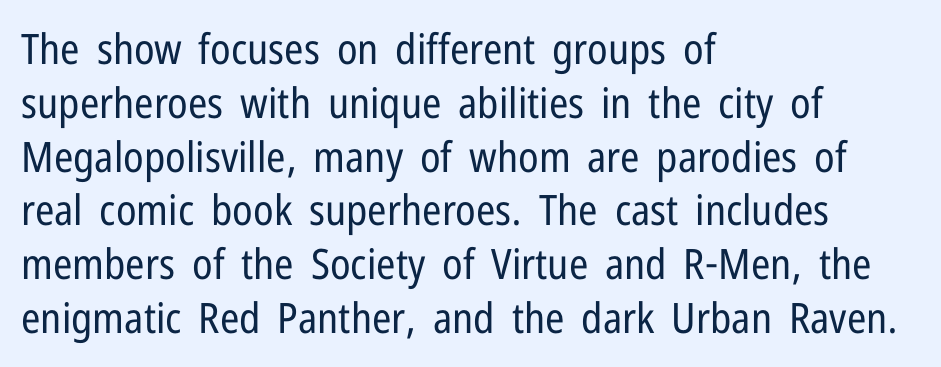
The image shows 42 px regular-weight, condensed sans-serif type, upright; set left-aligned, normal line spacing (1.28x), normal letter spacing, not underlined; low stroke contrast and a medium x-height.
